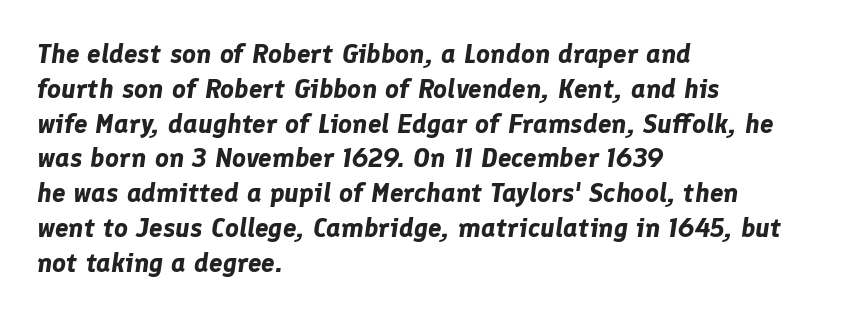
The image shows 27 px bold type, italic (leaning right); set left-aligned, normal line spacing (1.29x), normal letter spacing, not underlined.
